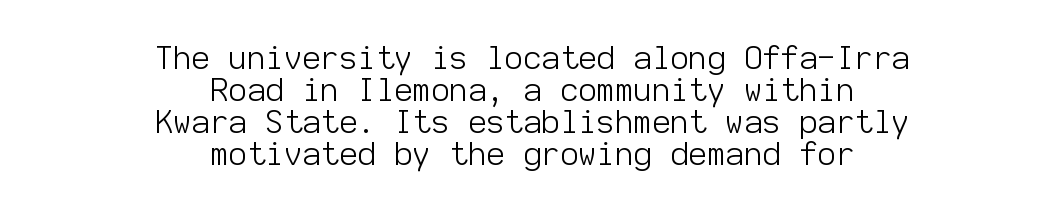
{"serif": "no", "italic": "no", "bold": "no", "weight": "light", "width": "normal", "stroke_contrast": "low", "x_height": "medium", "monospaced": "yes", "underline": "no", "align": "center", "line_spacing": "tight", "line_spacing_ratio": 1.0, "letter_spacing": "normal", "letter_spacing_em": 0.0, "glyph_px": 32}
